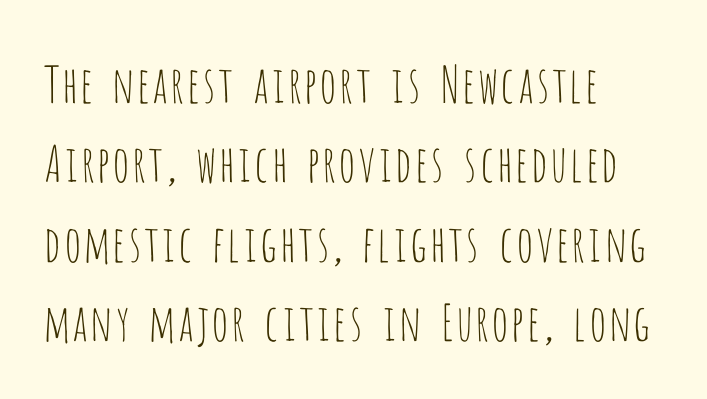
Spacing verdict: proportional, widths tailored to each character. Alignment: flush left. These lines keep a tight, regular rhythm from letter to letter. Anything drawn beneath the words? Only blank space.
